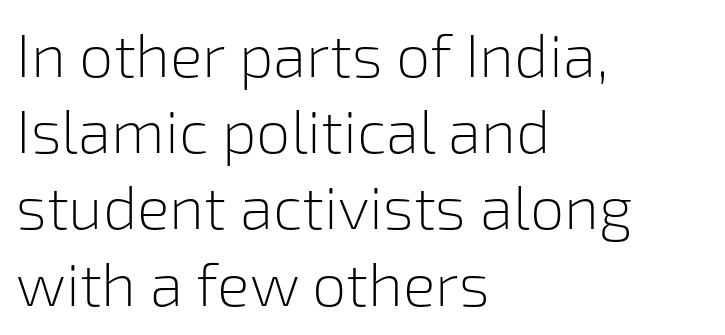
Line beginnings align vertically; line endings do not. Check the space under the baseline: it is left empty. These lines keep a tight, regular rhythm from letter to letter. Classification — sans serif. Regarding leading, the lines here are spaced in the standard way. Note the varied advance widths — an 'i' is clearly narrower than an 'm'.
